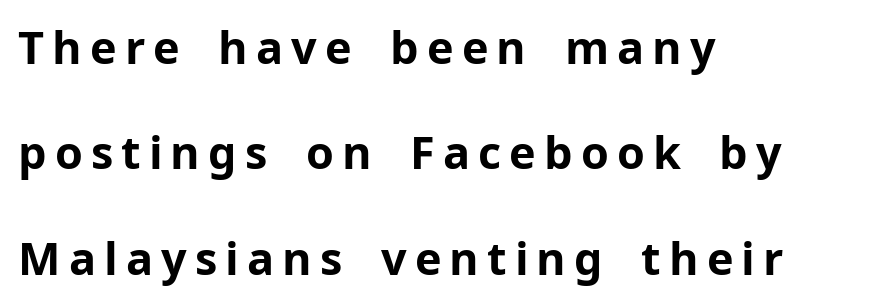
{"serif": "no", "italic": "no", "bold": "yes", "weight": "bold", "width": "normal", "stroke_contrast": "low", "x_height": "medium", "monospaced": "no", "underline": "no", "align": "left", "line_spacing": "loose", "line_spacing_ratio": 2.34, "glyph_px": 45}
